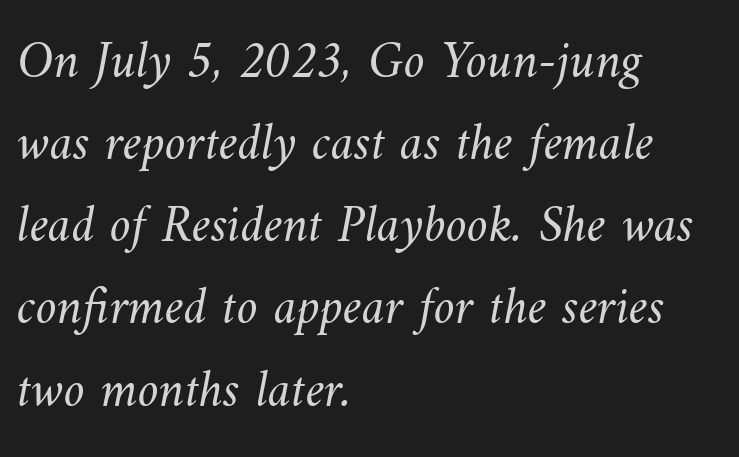
The image shows 53 px light type; set left-aligned, normal line spacing (1.55x), normal letter spacing, not underlined; medium stroke contrast and a small x-height.
